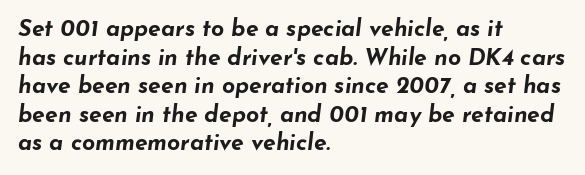
A classic flush-left, rag-right setting is used for this passage. What weight is shown? A full bold with thick strokes. The passage shown leans; its letterforms are oblique. The rendering keeps characters at their native spacing. Honestly, there is no underline to notice here at all.
